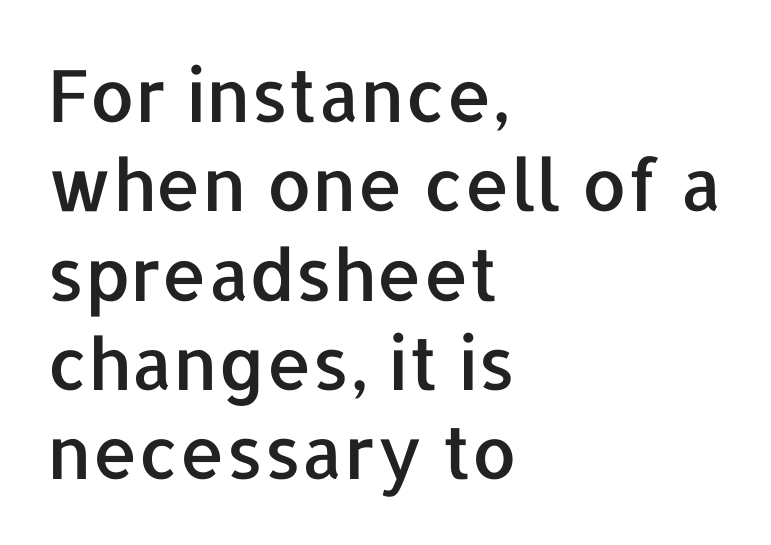
Note the varied advance widths — an 'i' is clearly narrower than an 'm'. Words appear dense and cohesive because spacing is normal. Layout note: lines flush left. Decoration check: the copy has no underline. This rendering employs a face without finishing strokes, i.e., a sans-serif. Style check: upright.
